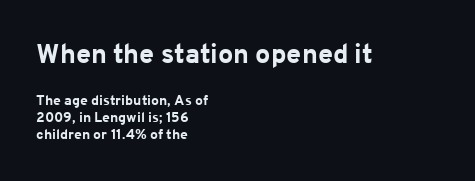
The image shows 27 px bold type, upright; set left-aligned, line spacing 1.23x, normal letter spacing, not underlined; the first (top) block is 1.93x larger.
